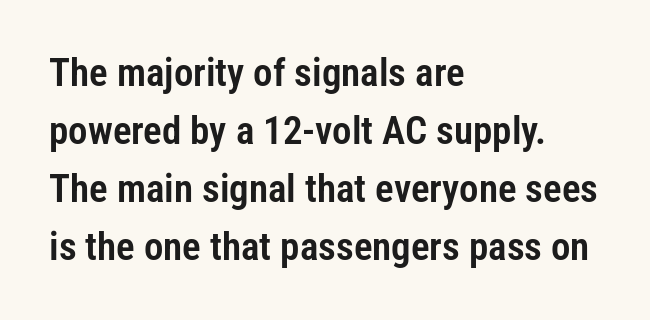
Q: Is the text italic (slanted)? A: No, it is upright.
Q: Is the typeface a serif or a sans-serif typeface? A: Sans-serif.
Q: Is the text underlined? A: No.
Q: How is the paragraph aligned? A: Left-aligned.
Q: Is the spacing between letters normal or unusually wide? A: Normal.
Q: Is the spacing between lines tight, normal or loose? A: Normal.
Q: Width (condensed, normal, or wide)? A: Condensed.
Q: Stroke contrast? A: Low.
Q: x-height? A: Medium.
Q: Monospaced? A: No.
